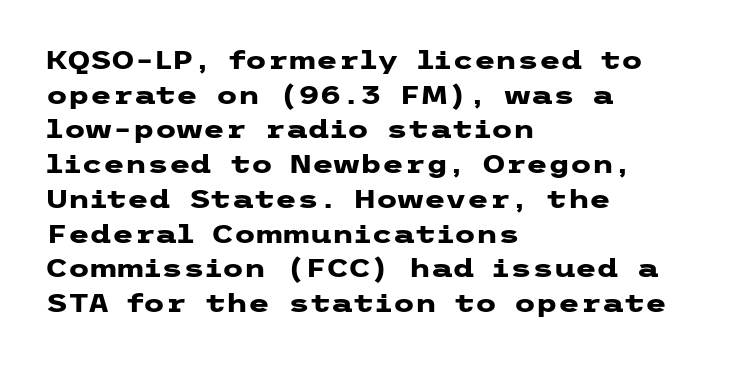
Q: Is the text bold? A: Yes.
Q: Is the text italic (slanted)? A: No, it is upright.
Q: Is the text underlined? A: No.
Q: How is the paragraph aligned? A: Left-aligned.
Q: Is the spacing between letters normal or unusually wide? A: Normal.
Q: Is the spacing between lines tight, normal or loose? A: Normal.
